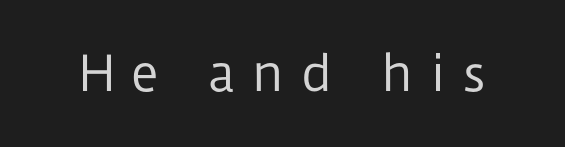
{"serif": "no", "italic": "no", "bold": "no", "weight": "regular", "width": "normal", "stroke_contrast": "low", "x_height": "medium", "monospaced": "no", "underline": "no", "letter_spacing": "wide", "letter_spacing_em": 0.34, "glyph_px": 48}
